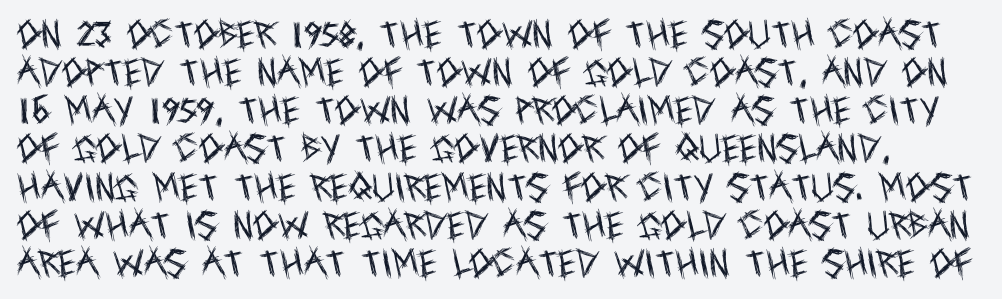
The image shows 31 px regular-weight, condensed sans-serif type, upright; set line spacing 1.23x, normal letter spacing, not underlined; a large x-height.
